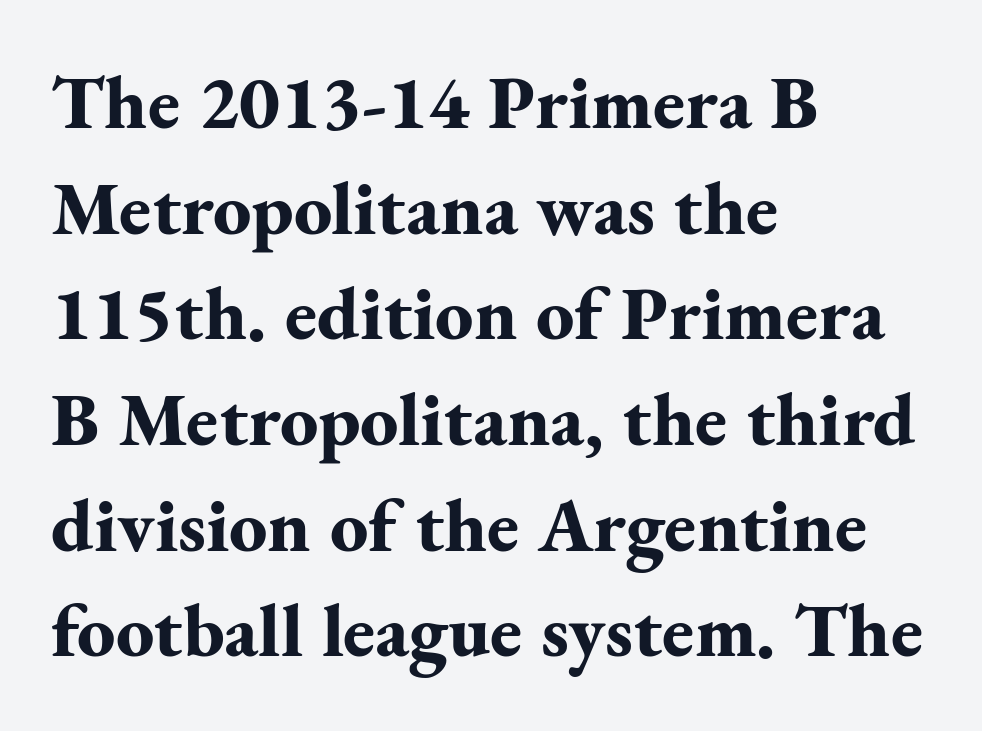
These lines keep a tight, regular rhythm from letter to letter. A clean baseline with only descenders dipping below it. This rendering uses left alignment, leaving the right contour irregular. How heavy is the stroke? Heavy — this is a bold. The letters advance in unequal steps, a hallmark of proportional type.
